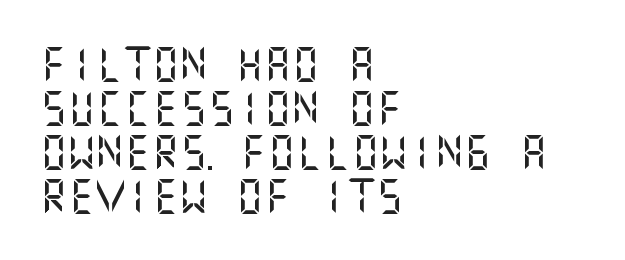
Q: Is the text italic (slanted)? A: No, it is upright.
Q: Is the typeface a serif or a sans-serif typeface? A: Sans-serif.
Q: Is the text underlined? A: No.
Q: How is the paragraph aligned? A: Left-aligned.
Q: Is the spacing between letters normal or unusually wide? A: Normal.
Q: Is the spacing between lines tight, normal or loose? A: Normal.
Q: Width (condensed, normal, or wide)? A: Normal.
Q: Stroke contrast? A: Medium.
Q: x-height? A: Large.
